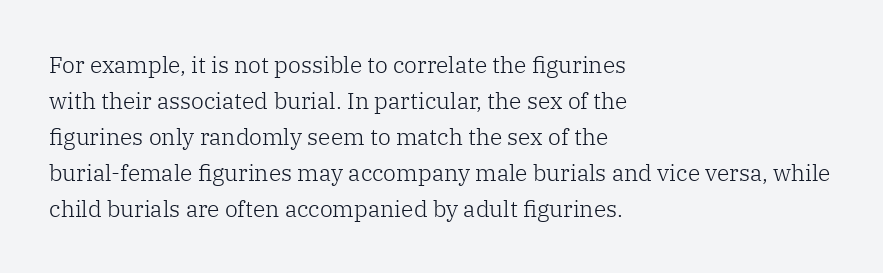
Q: Is the text bold? A: No.
Q: Is the text italic (slanted)? A: No, it is upright.
Q: Is the text underlined? A: No.
Q: How is the paragraph aligned? A: Left-aligned.
Q: Is the spacing between letters normal or unusually wide? A: Normal.
Q: Is the spacing between lines tight, normal or loose? A: Normal.
